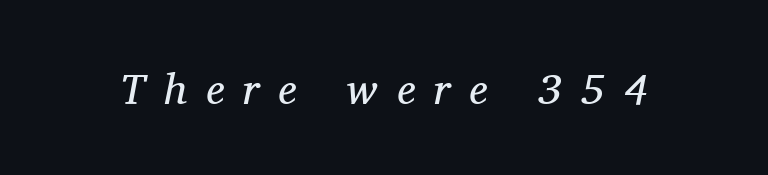
{"serif": "yes", "italic": "yes", "lean": "right", "slant_degrees": 11, "bold": "no", "weight": "regular", "width": "normal", "stroke_contrast": "medium", "x_height": "medium", "monospaced": "no", "underline": "no", "letter_spacing": "wide", "letter_spacing_em": 0.44, "glyph_px": 43}
